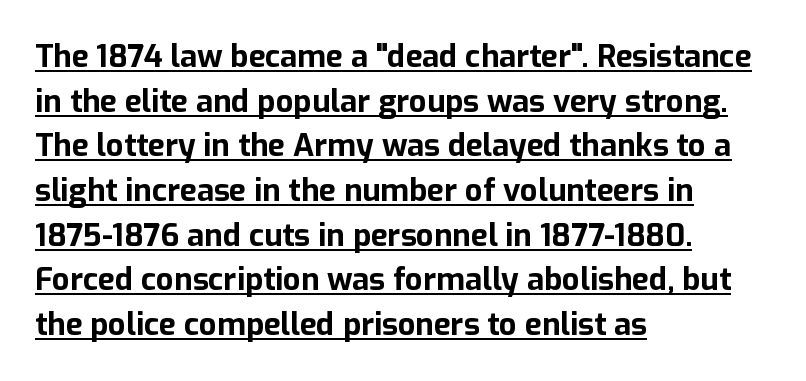
You could not count columns in this text — the font is proportionally spaced. The typography opts for an upright posture over an oblique one. Every word sits above its own underline. The designer went with a sans here, leaving each stem footless. I'd describe the lettering as bold — thick and assertive. These lines stack with their left ends in a neat column.
